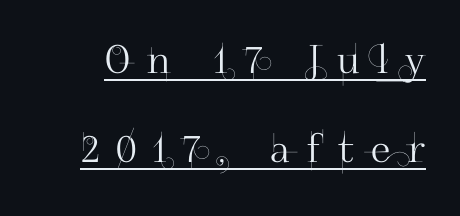
Honestly, the underline is the first thing you notice here. You could only call the tracking loose — the letters float apart. Is there much room between lines? Yes — plenty of vertical air separates them. Ordinary non-slanted type is in use. To sum up the face: it is a sans, with no serifs. Spacing verdict: proportional, widths tailored to each character.
